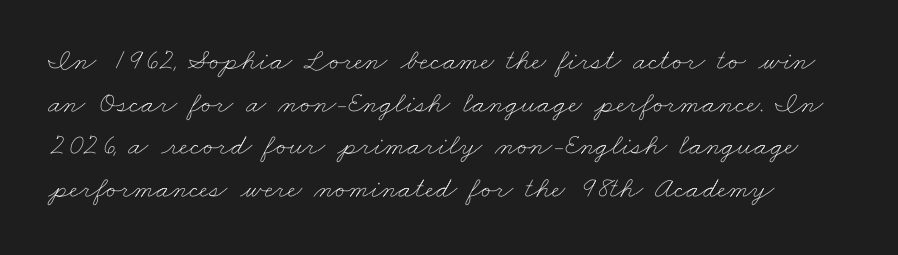
Q: Is the text bold? A: No.
Q: Is the text underlined? A: No.
Q: Is the spacing between letters normal or unusually wide? A: Normal.
Q: Is the spacing between lines tight, normal or loose? A: Normal.
Q: Width (condensed, normal, or wide)? A: Wide.
Q: Stroke contrast? A: Low.
Q: x-height? A: Small.
Q: Monospaced? A: No.
